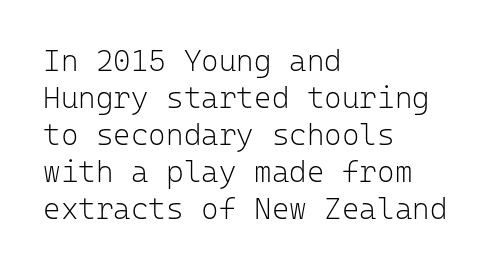
Q: Is the text bold? A: No.
Q: Is the text italic (slanted)? A: No, it is upright.
Q: Is the typeface a serif or a sans-serif typeface? A: Sans-serif.
Q: Is the text underlined? A: No.
Q: How is the paragraph aligned? A: Left-aligned.
Q: Is the spacing between letters normal or unusually wide? A: Normal.
Q: Width (condensed, normal, or wide)? A: Normal.
Q: Stroke contrast? A: Low.
Q: x-height? A: Medium.
Q: Monospaced? A: Yes.
